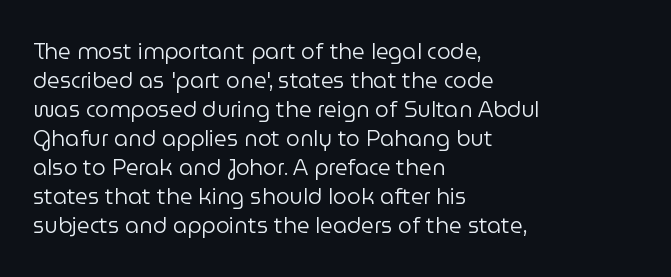
Q: Is the text bold? A: No.
Q: Is the text italic (slanted)? A: No, it is upright.
Q: Is the text underlined? A: No.
Q: How is the paragraph aligned? A: Left-aligned.
Q: Is the spacing between letters normal or unusually wide? A: Normal.
Q: Is the spacing between lines tight, normal or loose? A: Normal.
